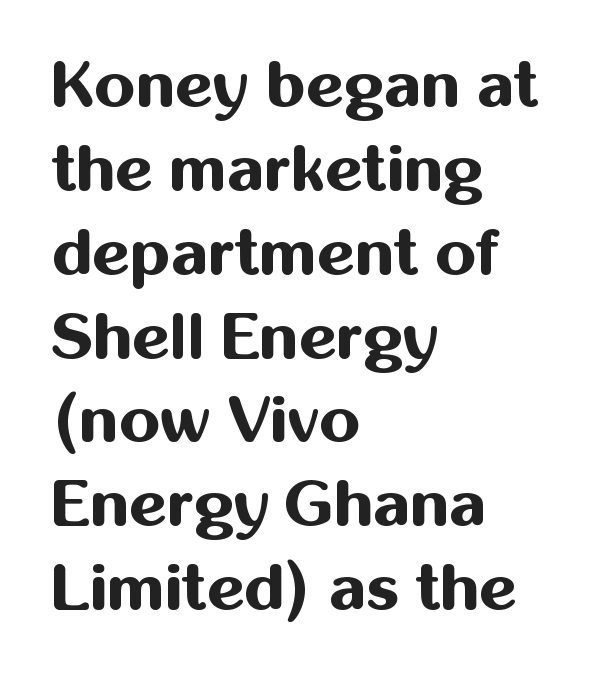
A bare baseline throughout the passage. When letters stand straight like this, we call the style roman or upright. The rows are spaced the way most documents space them. The ragged edge is on the right, which tells us the setting is flush left. Set as a true bold cut, around the 700 mark. Default kerning and tracking; the words read as compact shapes.
